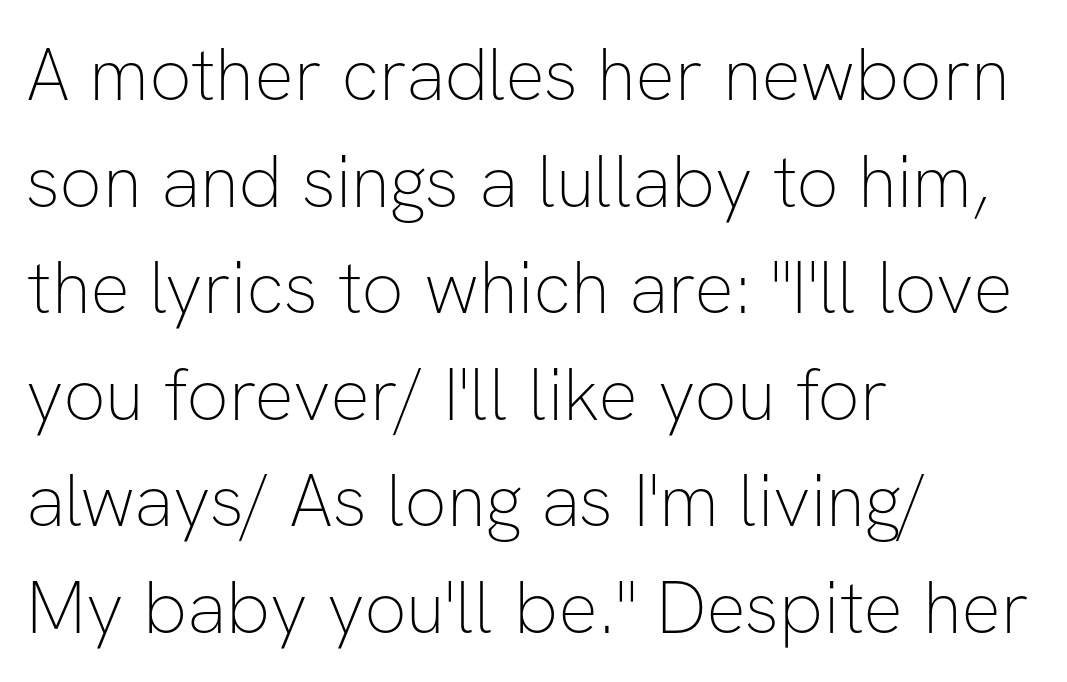
Q: Is the text bold? A: No.
Q: Is the text italic (slanted)? A: No, it is upright.
Q: Is the typeface a serif or a sans-serif typeface? A: Sans-serif.
Q: Is the text underlined? A: No.
Q: How is the paragraph aligned? A: Left-aligned.
Q: Is the spacing between letters normal or unusually wide? A: Normal.
Q: Is the spacing between lines tight, normal or loose? A: Normal.
Q: Width (condensed, normal, or wide)? A: Normal.
Q: Stroke contrast? A: Low.
Q: x-height? A: Medium.
Q: Monospaced? A: No.
